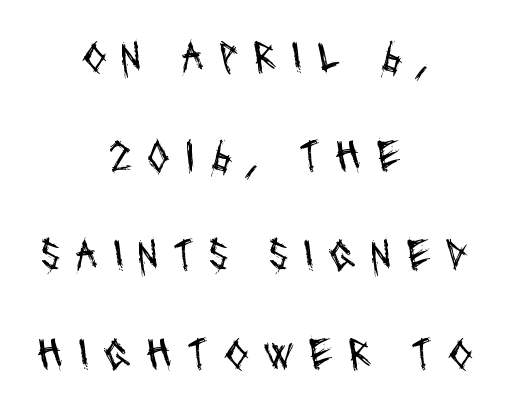
{"serif": "no", "bold": "no", "weight": "regular", "width": "condensed", "stroke_contrast": "medium", "x_height": "large", "monospaced": "no", "underline": "no", "align": "center", "line_spacing": "loose", "line_spacing_ratio": 2.2, "letter_spacing": "wide", "letter_spacing_em": 0.32, "glyph_px": 45}
